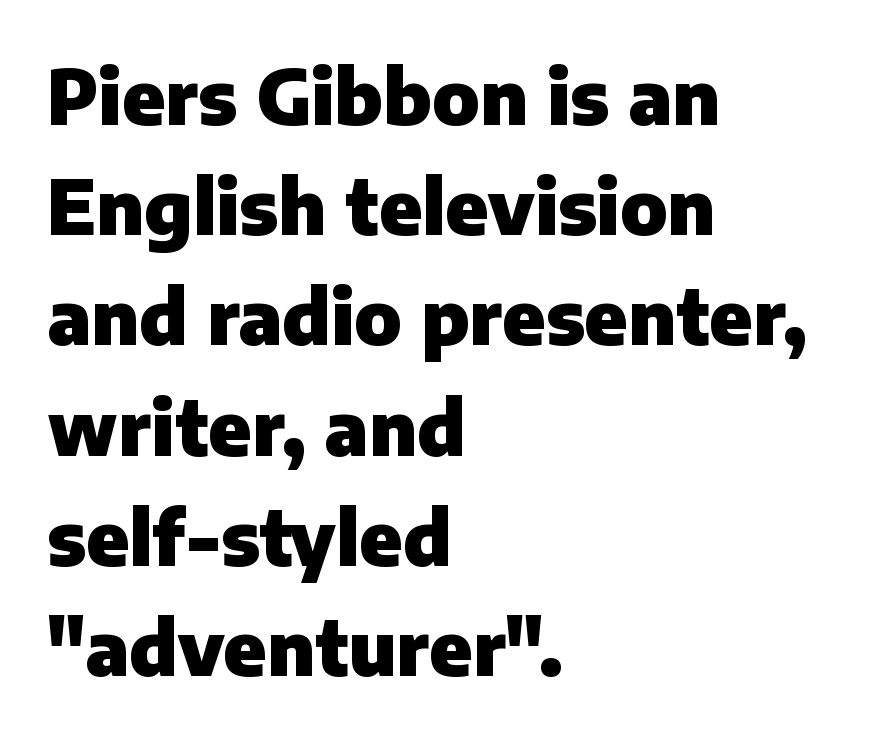
Baseline-to-baseline distance is the conventional proportion of letter height. The passage shown is typed in a proportional face where columns would drift. Is the type bold? Yes — the strokes are clearly thick and heavy. Leftover space on each line is placed entirely after the last word. Font category for this specimen: sans-serif. Students, note that the glyphs here touch the page at normal intervals.
